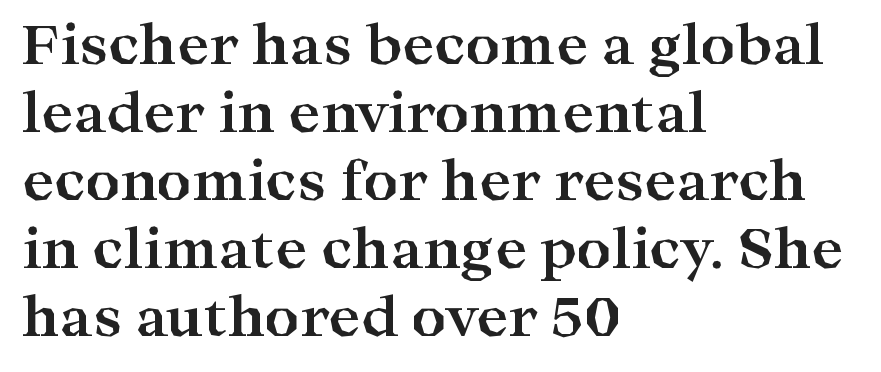
{"serif": "yes", "italic": "no", "bold": "yes", "weight": "bold", "width": "wide", "stroke_contrast": "high", "x_height": "medium", "monospaced": "no", "underline": "no", "align": "left", "line_spacing": "normal", "line_spacing_ratio": 1.26, "letter_spacing": "normal", "letter_spacing_em": 0.0, "glyph_px": 54}
